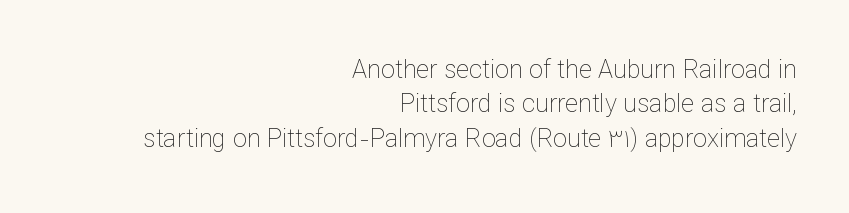
{"italic": "no", "bold": "no", "underline": "no", "align": "right", "line_spacing": "normal", "line_spacing_ratio": 1.38, "letter_spacing": "normal", "letter_spacing_em": 0.0, "glyph_px": 25}
